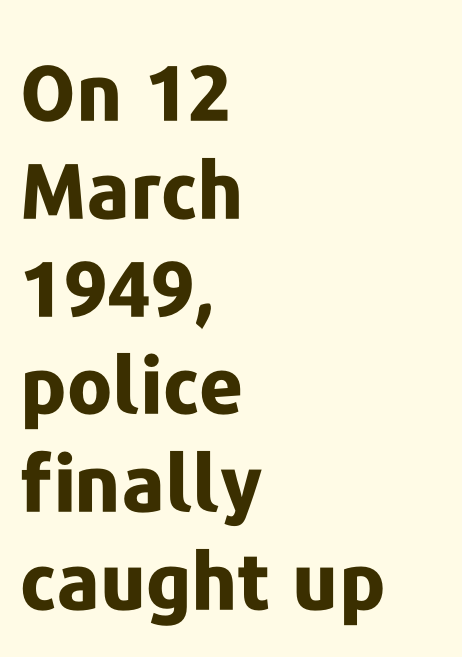
Letters rest on an invisible, unmarked baseline. Normally led — the rows are evenly, conventionally spaced. Nobody touched the tracking dial on this one. Italic: no, the glyphs are upright roman.
